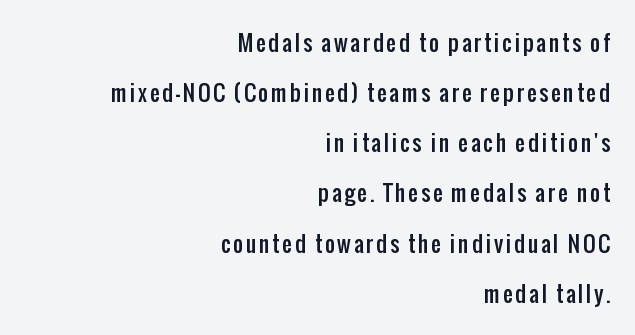
Only glyphs here, with clear space below each row. Typeset ragged left — the right edge is the straight one. Widely set lines give the paragraph a tall, airy silhouette. Posture: vertical.
